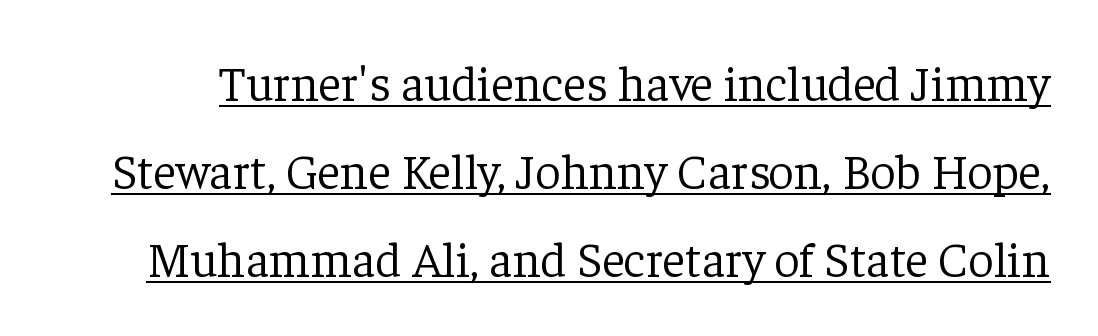
{"serif": "yes", "italic": "no", "bold": "no", "weight": "light", "width": "normal", "stroke_contrast": "low", "x_height": "medium", "monospaced": "no", "underline": "yes", "line_spacing_ratio": 1.76, "letter_spacing": "normal", "letter_spacing_em": 0.0, "glyph_px": 50}
